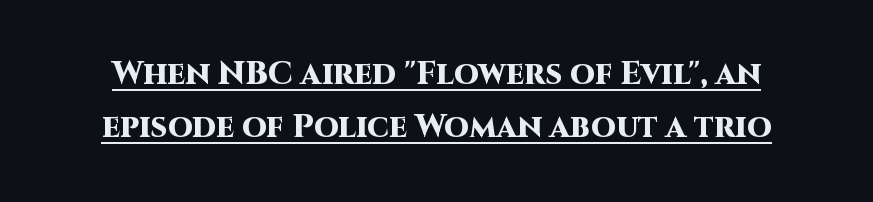
Q: Is the text bold? A: Yes.
Q: Is the text italic (slanted)? A: No, it is upright.
Q: Is the typeface a serif or a sans-serif typeface? A: Sans-serif.
Q: Is the text underlined? A: Yes.
Q: Is the spacing between letters normal or unusually wide? A: Normal.
Q: Is the spacing between lines tight, normal or loose? A: Normal.
Q: Width (condensed, normal, or wide)? A: Normal.
Q: Stroke contrast? A: High.
Q: x-height? A: Large.
Q: Monospaced? A: No.
